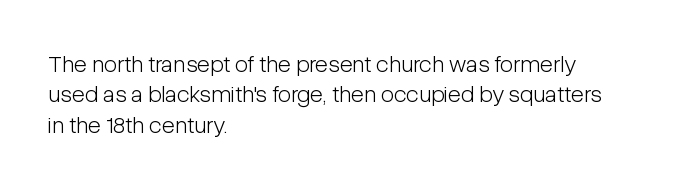
The type sits square on the baseline with zero lean. Only glyphs here, with clear space below each row. This sample is left-justified, so line endings fall wherever the words run out. Nothing unusual about the tracking: characters are spaced as the font intends. No extra ink here — the face is not bold.
